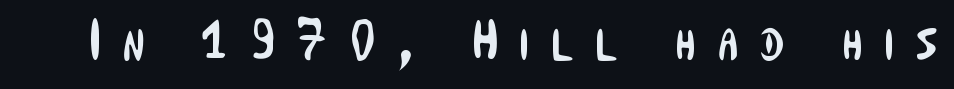
The image shows 56 px regular-weight, condensed sans-serif type, upright; set unusually wide letter spacing (+0.4 em), not underlined; low stroke contrast and a medium x-height.
